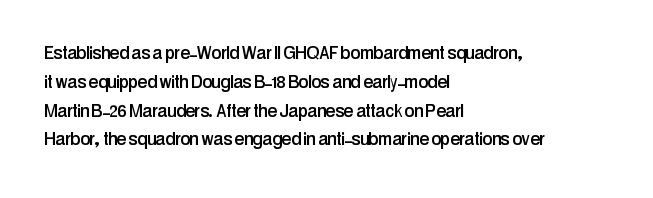
Descender tails drop into unmarked territory. Horizontal alignment here is leftward, the default for most running prose. Does extra space separate the letters? No, they use regular spacing. Upright lettering throughout. Evenly set lines give the paragraph a standard silhouette.
